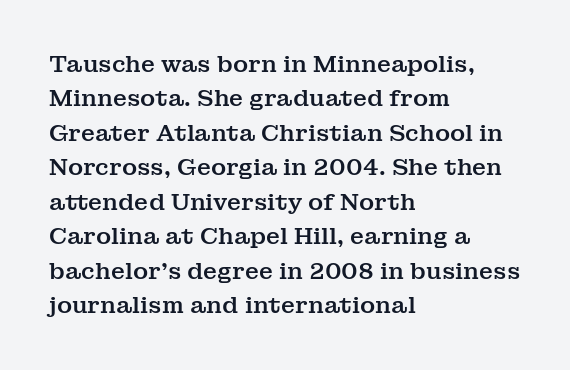
Q: Is the text italic (slanted)? A: No, it is upright.
Q: Is the text underlined? A: No.
Q: How is the paragraph aligned? A: Left-aligned.
Q: Is the spacing between letters normal or unusually wide? A: Normal.
Q: Is the spacing between lines tight, normal or loose? A: Normal.
